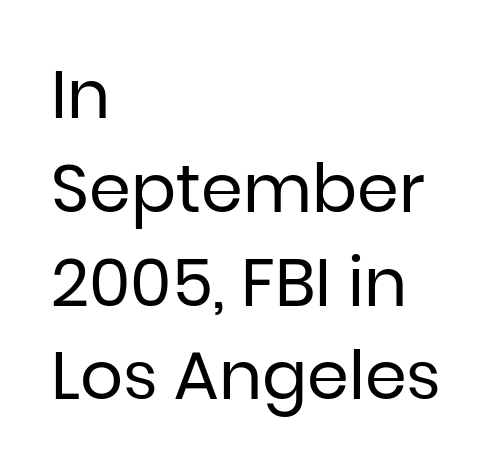
Q: Is the text bold? A: No.
Q: Is the text italic (slanted)? A: No, it is upright.
Q: Is the typeface a serif or a sans-serif typeface? A: Sans-serif.
Q: Is the text underlined? A: No.
Q: How is the paragraph aligned? A: Left-aligned.
Q: Is the spacing between letters normal or unusually wide? A: Normal.
Q: Is the spacing between lines tight, normal or loose? A: Normal.
Q: Width (condensed, normal, or wide)? A: Normal.
Q: Stroke contrast? A: Low.
Q: x-height? A: Medium.
Q: Monospaced? A: No.
